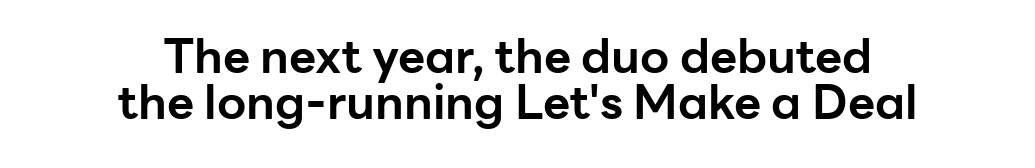
{"serif": "no", "italic": "no", "bold": "yes", "weight": "bold", "width": "normal", "stroke_contrast": "low", "x_height": "medium", "monospaced": "no", "underline": "no", "align": "center", "line_spacing": "tight", "line_spacing_ratio": 0.97, "letter_spacing": "normal", "letter_spacing_em": 0.0, "glyph_px": 47}
